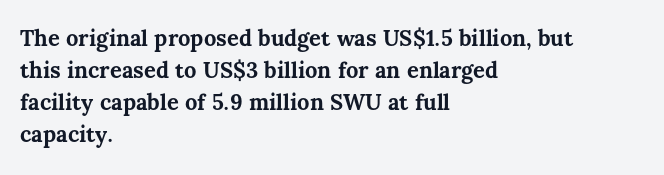
{"italic": "no", "bold": "yes", "underline": "no", "align": "left", "line_spacing": "normal", "line_spacing_ratio": 1.45, "letter_spacing": "normal", "letter_spacing_em": 0.0, "glyph_px": 22}
